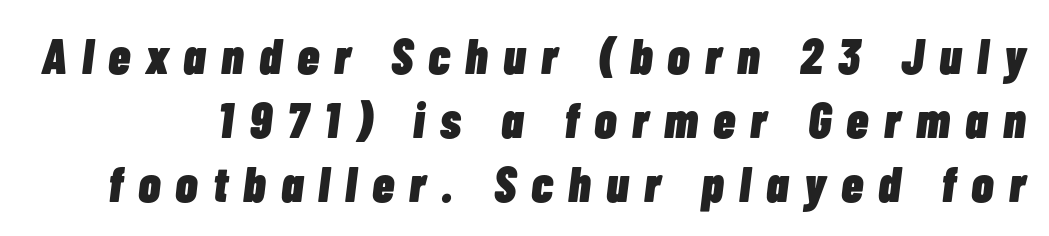
Q: Is the text bold? A: Yes.
Q: Is the text italic (slanted)? A: Yes, it leans right by about 7 degrees.
Q: Is the text underlined? A: No.
Q: Is the spacing between letters normal or unusually wide? A: Unusually wide.
Q: Is the spacing between lines tight, normal or loose? A: Normal.
Q: Width (condensed, normal, or wide)? A: Condensed.
Q: Stroke contrast? A: Low.
Q: x-height? A: Medium.
Q: Monospaced? A: No.
